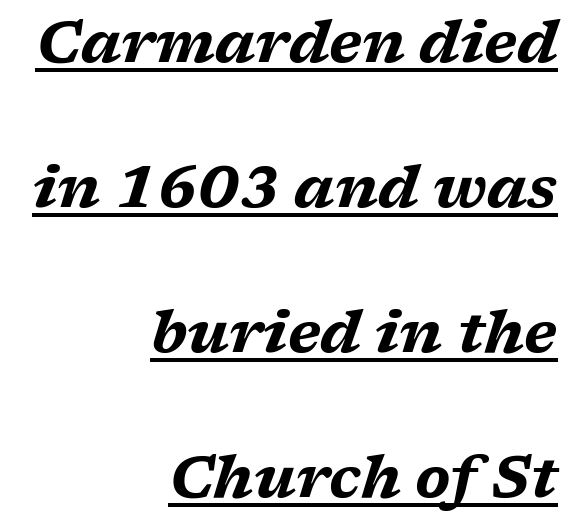
The image shows 59 px bold, wide type, italic (leaning right); set right-aligned, loose line spacing (2.46x), normal letter spacing, underlined; medium stroke contrast and a medium x-height.
